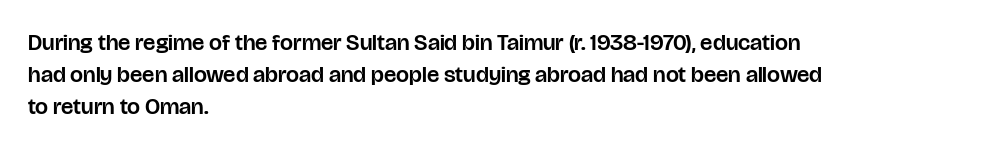
{"italic": "no", "underline": "no", "align": "left", "line_spacing": "normal", "line_spacing_ratio": 1.4, "letter_spacing": "normal", "letter_spacing_em": 0.0, "glyph_px": 23}
